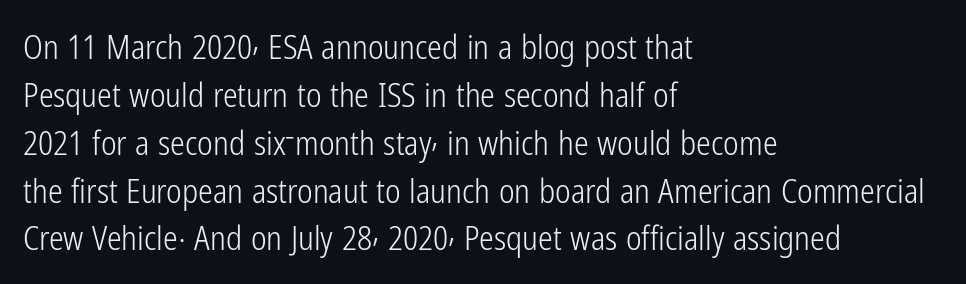
{"serif": "no", "italic": "no", "bold": "no", "weight": "light", "width": "condensed", "stroke_contrast": "low", "x_height": "medium", "monospaced": "no", "underline": "no", "align": "left", "line_spacing": "normal", "line_spacing_ratio": 1.45, "letter_spacing": "normal", "letter_spacing_em": 0.0, "glyph_px": 33}
